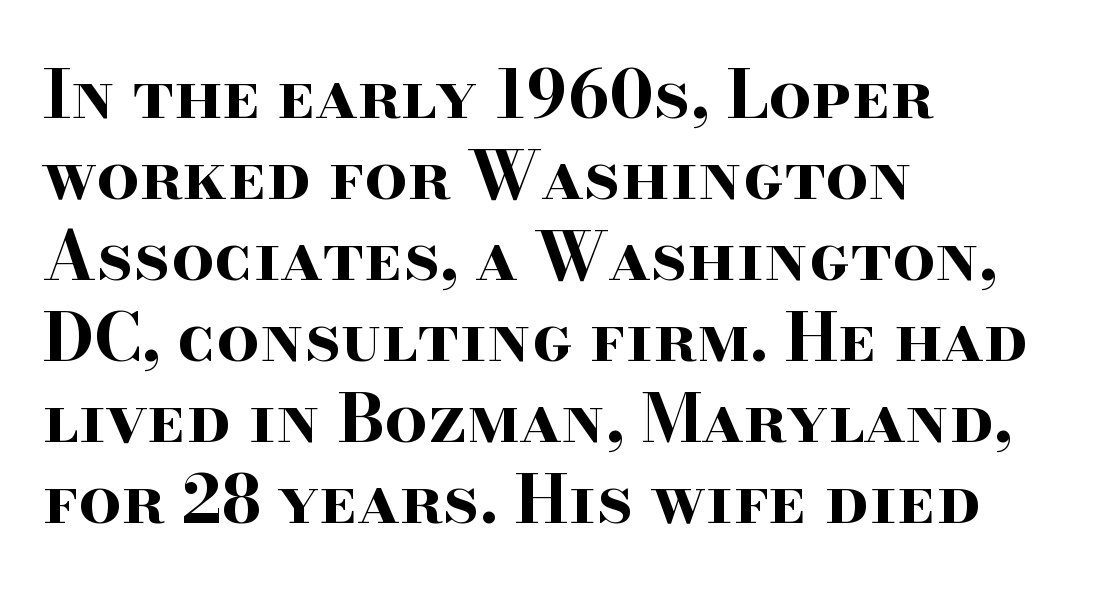
These lines are set flush left with a ragged right edge. The foot of each line stays bare and open. Regarding serifs, this sample has them. The letters stand straight up with perfectly vertical stems.
